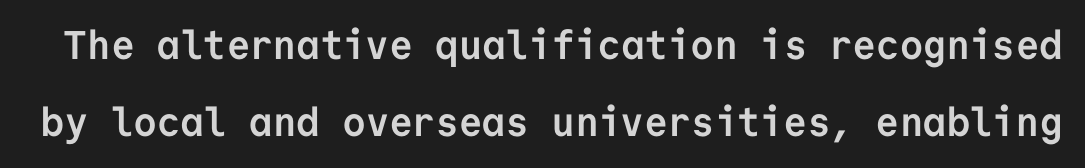
Is the type bold? Yes — the strokes are clearly thick and heavy. There is no visible air inserted between adjacent glyphs. Font category for this specimen: sans-serif. The lettering stays uniformly vertical, giving the passage a roman look.
